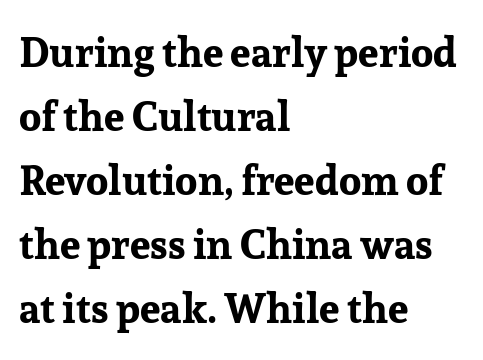
Q: Is the text bold? A: Yes.
Q: Is the text italic (slanted)? A: No, it is upright.
Q: Is the typeface a serif or a sans-serif typeface? A: Serif.
Q: Is the text underlined? A: No.
Q: How is the paragraph aligned? A: Left-aligned.
Q: Is the spacing between letters normal or unusually wide? A: Normal.
Q: Is the spacing between lines tight, normal or loose? A: Normal.
Q: Width (condensed, normal, or wide)? A: Normal.
Q: Stroke contrast? A: Low.
Q: x-height? A: Medium.
Q: Monospaced? A: No.
